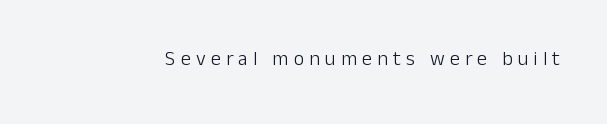
Q: Is the text bold? A: No.
Q: Is the text italic (slanted)? A: No, it is upright.
Q: Is the text underlined? A: No.
Q: Is the spacing between letters normal or unusually wide? A: Unusually wide.
